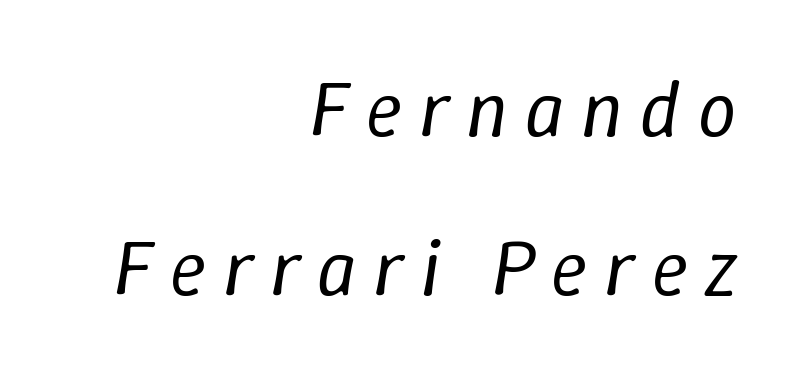
The image shows 79 px regular-weight type, italic (leaning right); set right-aligned, loose line spacing (2.01x), unusually wide letter spacing (+0.2 em), not underlined; low stroke contrast and a medium x-height.
